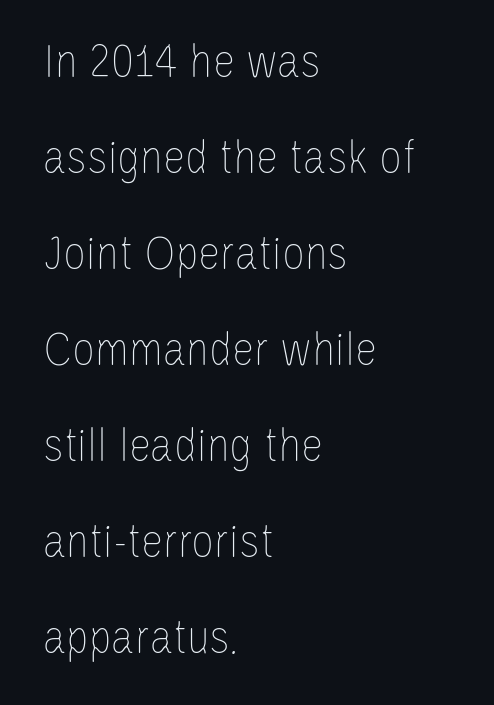
The rendering anchors every line to the left-hand side. Regarding leading, the lines here are spaced well apart. Decoration check: the copy has no underline. The typeface has the unassuming heft of standard copy or less. This rendering leaves character spacing at its baseline value. A typesetter would call this proportional, since set widths differ per character.
